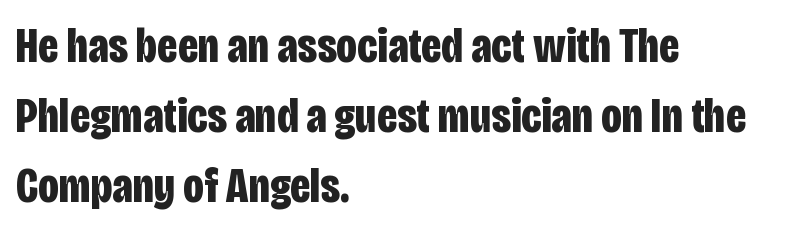
Letter spacing: default. Typographic density is high because the face is bold. Reading down the block, your eye returns to a fixed left position each line. Reading down the column, the eye jumps a familiar distance to each next line.
